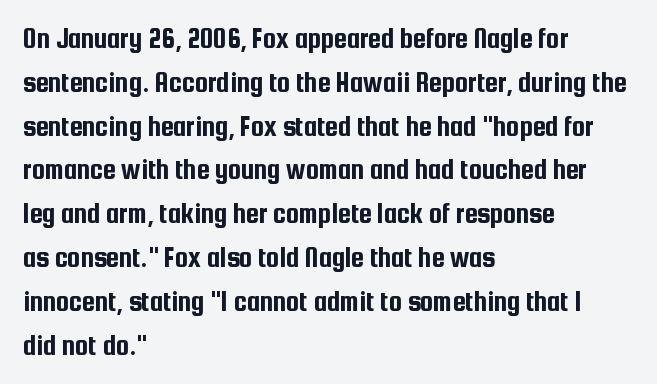
The image shows 29 px condensed sans-serif type, upright; set left-aligned, normal line spacing (1.51x), normal letter spacing, not underlined; low stroke contrast and a medium x-height.
